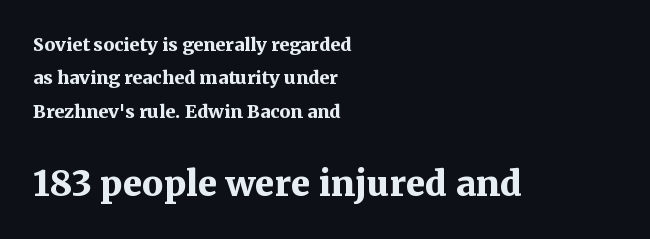
{"serif": "yes", "italic": "no", "bold": "yes", "weight": "bold", "width": "normal", "stroke_contrast": "medium", "x_height": "medium", "monospaced": "no", "underline": "no", "align": "left", "line_spacing_ratio": 1.85, "letter_spacing": "normal", "letter_spacing_em": 0.0, "larger_block": "second", "size_ratio": 1.94, "glyph_px": 35}
